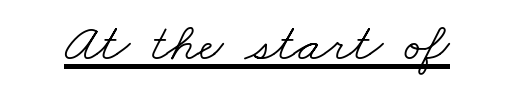
Q: Is the text bold? A: No.
Q: Is the typeface a serif or a sans-serif typeface? A: Serif.
Q: Is the text underlined? A: Yes.
Q: Is the spacing between letters normal or unusually wide? A: Normal.
Q: Width (condensed, normal, or wide)? A: Wide.
Q: Stroke contrast? A: Low.
Q: x-height? A: Small.
Q: Monospaced? A: No.
